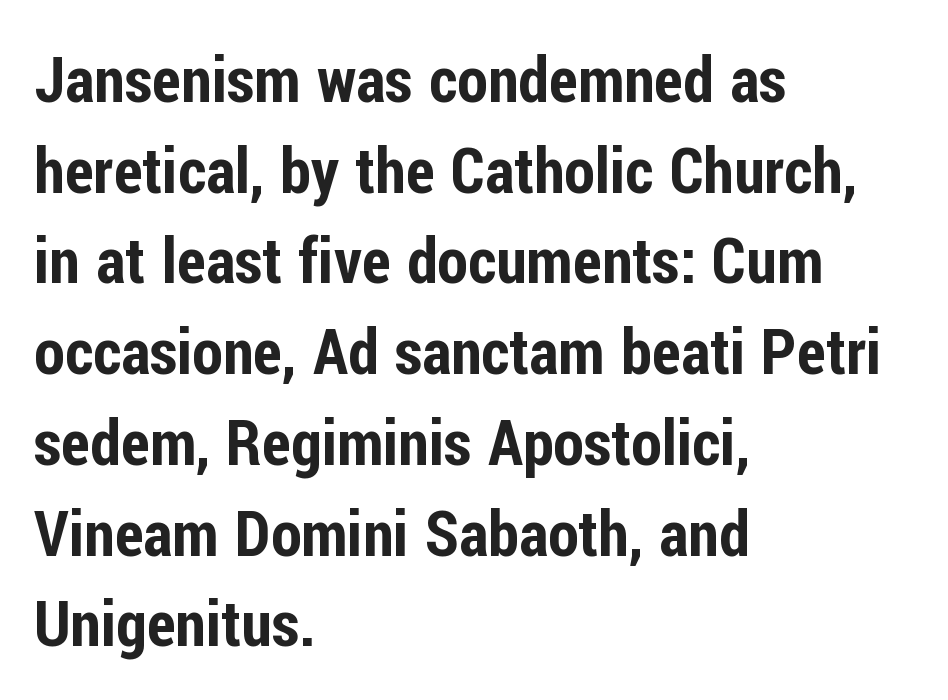
Q: Is the text italic (slanted)? A: No, it is upright.
Q: Is the typeface a serif or a sans-serif typeface? A: Sans-serif.
Q: Is the text underlined? A: No.
Q: How is the paragraph aligned? A: Left-aligned.
Q: Is the spacing between letters normal or unusually wide? A: Normal.
Q: Is the spacing between lines tight, normal or loose? A: Normal.
Q: Width (condensed, normal, or wide)? A: Condensed.
Q: Stroke contrast? A: Low.
Q: x-height? A: Medium.
Q: Monospaced? A: No.
